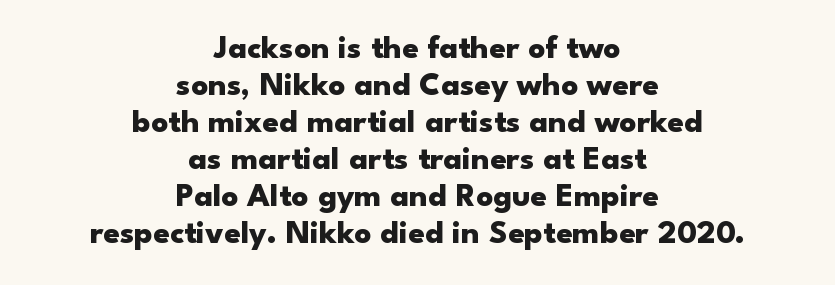
This sample has the flowing, uneven cadence of proportional lettering. Here the glyphs are tracked normally, forming tight word shapes. The baseline area is clear. When letters stand straight like this, we call the style roman or upright. Weight: bold.
